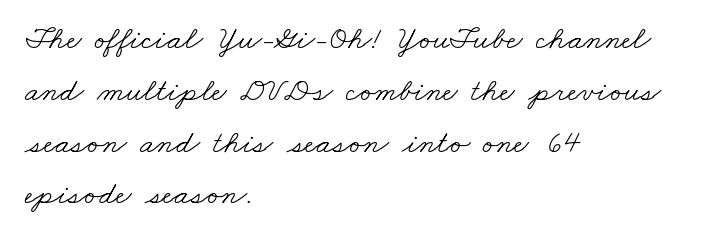
Between one letter and the next there's only the usual sliver of space. This sample has the flowing, uneven cadence of proportional lettering. The space directly below the letters is spotless. Stroke mass is kept to a normal reading level or below. The space between consecutive lines is moderate. The passage is arranged the way most books set body copy — flush left.
